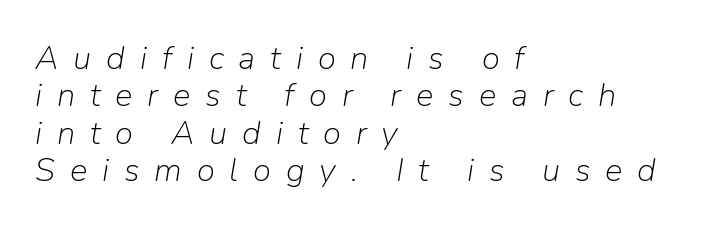
{"italic": "yes", "lean": "right", "slant_degrees": 9, "bold": "no", "weight": "light", "width": "normal", "stroke_contrast": "low", "x_height": "medium", "monospaced": "no", "underline": "no", "align": "left", "line_spacing": "tight", "line_spacing_ratio": 1.13, "letter_spacing": "wide", "letter_spacing_em": 0.45, "glyph_px": 33}
